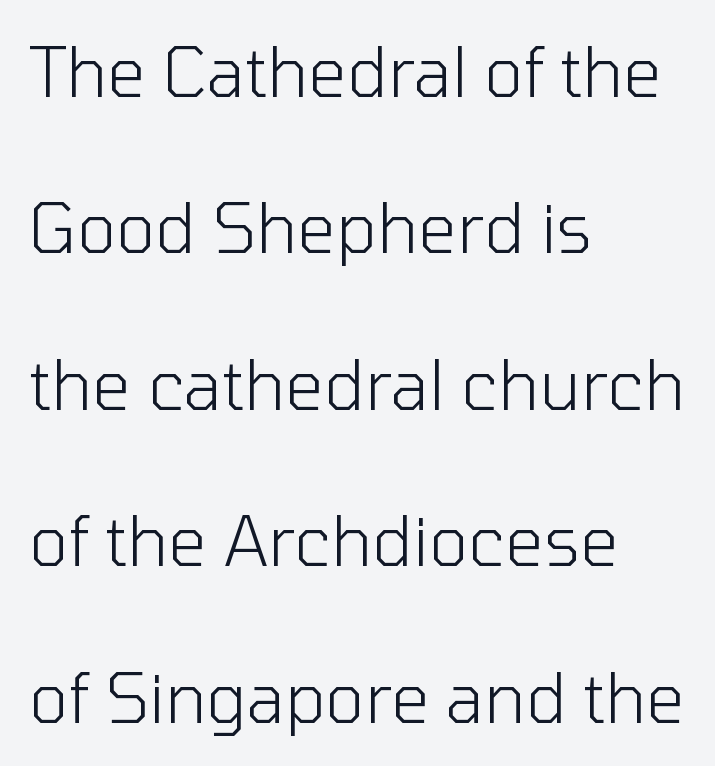
Type without underlining. No feet cap the strokes, marking this as sans-serif type. Successive baselines arrive slowly, with a big drop between each. The weight tops out at a normal text grade.
